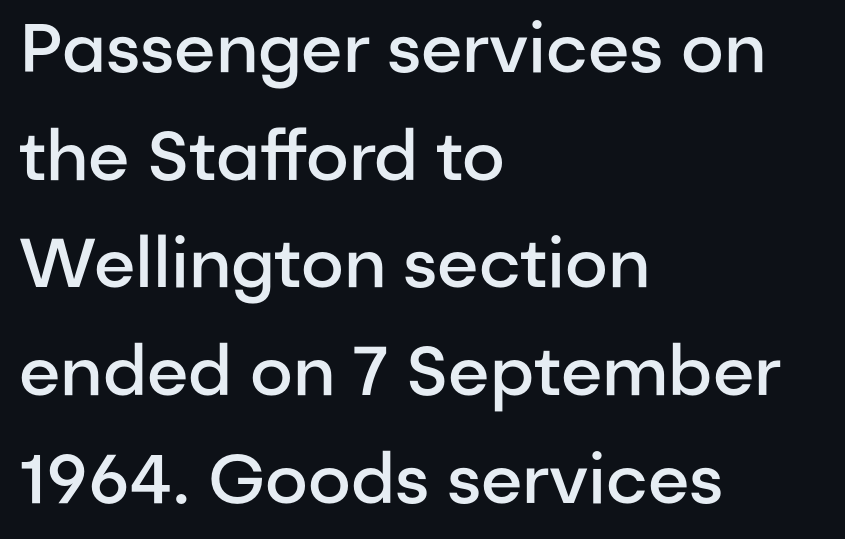
{"serif": "no", "italic": "no", "bold": "semi", "weight": "semibold", "width": "normal", "stroke_contrast": "low", "x_height": "medium", "monospaced": "no", "underline": "no", "align": "left", "line_spacing": "normal", "line_spacing_ratio": 1.56, "letter_spacing": "normal", "letter_spacing_em": 0.0, "glyph_px": 69}
